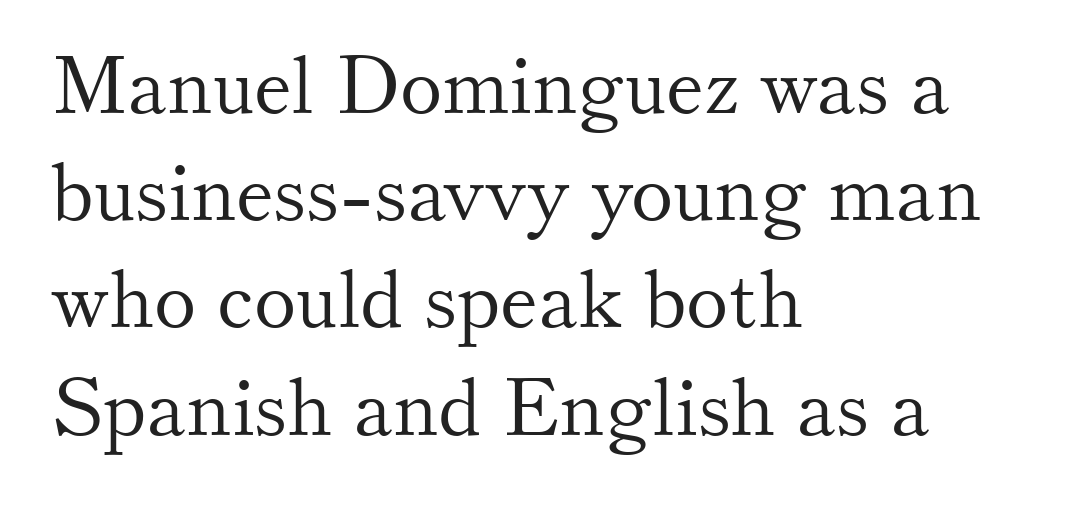
{"serif": "yes", "italic": "no", "bold": "no", "weight": "light", "width": "normal", "stroke_contrast": "medium", "x_height": "small", "monospaced": "no", "underline": "no", "align": "left", "line_spacing": "normal", "line_spacing_ratio": 1.34, "letter_spacing": "normal", "letter_spacing_em": 0.0, "glyph_px": 80}
